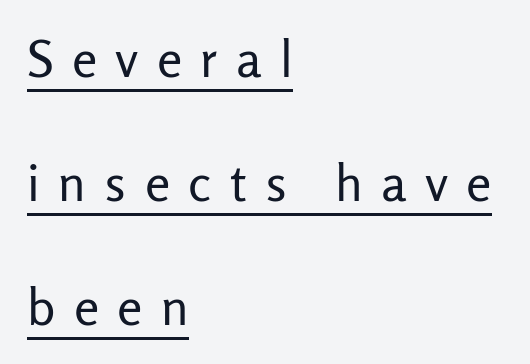
I'd call this a sans setting — the letters go barefoot. Vertical strokes here are truly vertical. Think of a printed novel: that variable character pitch is what you see here. The lines are quadded left. Notice how a bar underscores the lettering throughout.
